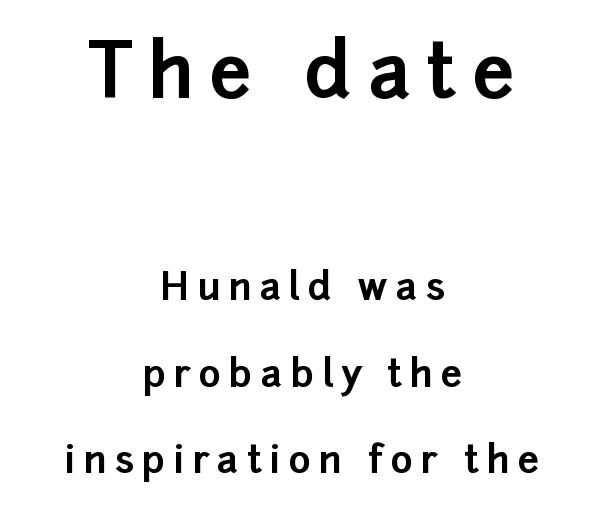
Two sizes are in play, and the larger belongs to the first block. Anything drawn beneath the words? Only blank space. Ascenders rise straight up at ninety degrees. Note: no serifs on the glyphs.
